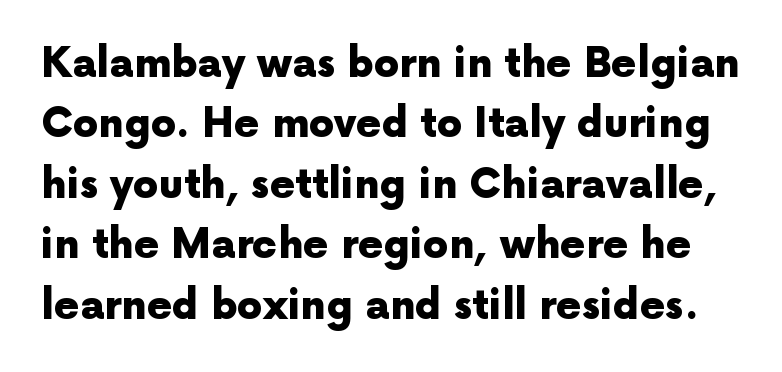
Q: Is the text bold? A: Yes.
Q: Is the text italic (slanted)? A: No, it is upright.
Q: Is the typeface a serif or a sans-serif typeface? A: Sans-serif.
Q: Is the text underlined? A: No.
Q: Is the spacing between letters normal or unusually wide? A: Normal.
Q: Is the spacing between lines tight, normal or loose? A: Normal.
Q: Width (condensed, normal, or wide)? A: Normal.
Q: x-height? A: Medium.
Q: Monospaced? A: No.
